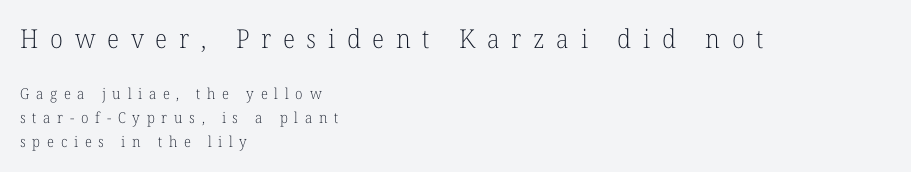
The image shows 26 px text type, upright; set left-aligned, normal line spacing (1.59x), unusually wide letter spacing (+0.45 em), not underlined; the first (top) block is 1.73x larger.
